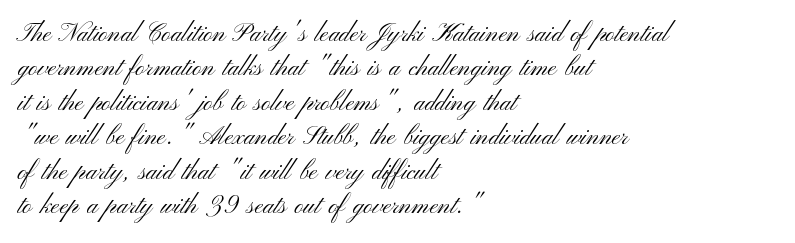
Spacing between characters is what you'd get straight out of the box. The passage shown is not underscored anywhere. The lines in this sample share a left origin and differ only in where they stop. The lines sit at an ordinary, default distance from one another. Is the type heavy? It reads as light-to-regular instead.
